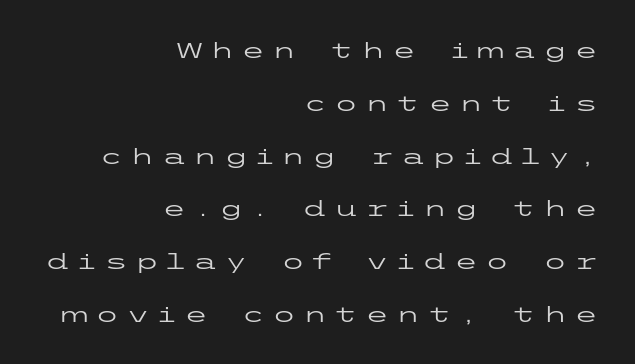
The image shows 22 px text type, upright; set right-aligned, loose line spacing (2.4x), unusually wide letter spacing (+0.31 em), not underlined.
